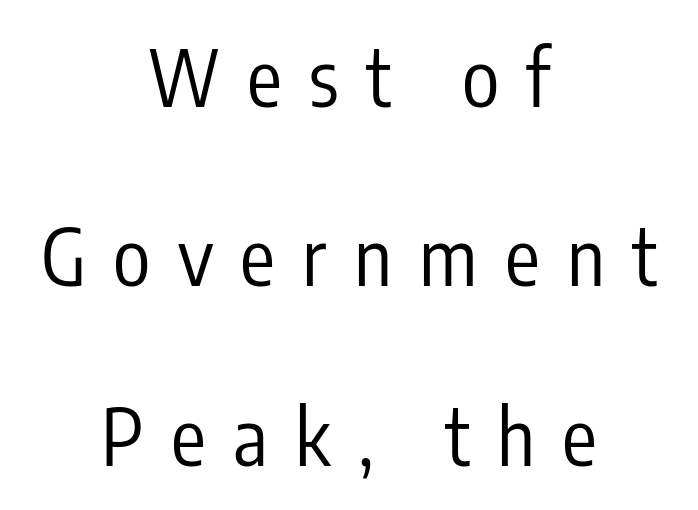
The image shows 78 px regular-weight, condensed sans-serif type, upright; set centered, loose line spacing (2.3x), unusually wide letter spacing (+0.35 em), not underlined; low stroke contrast and a medium x-height.
